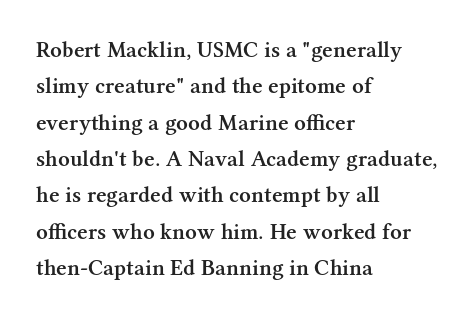
The paragraph shown leans on its left margin. Baseline-to-baseline distance is the conventional proportion of letter height. Check under the words: just untouched page. How are the letters spaced? Ordinarily, with no added tracking.
